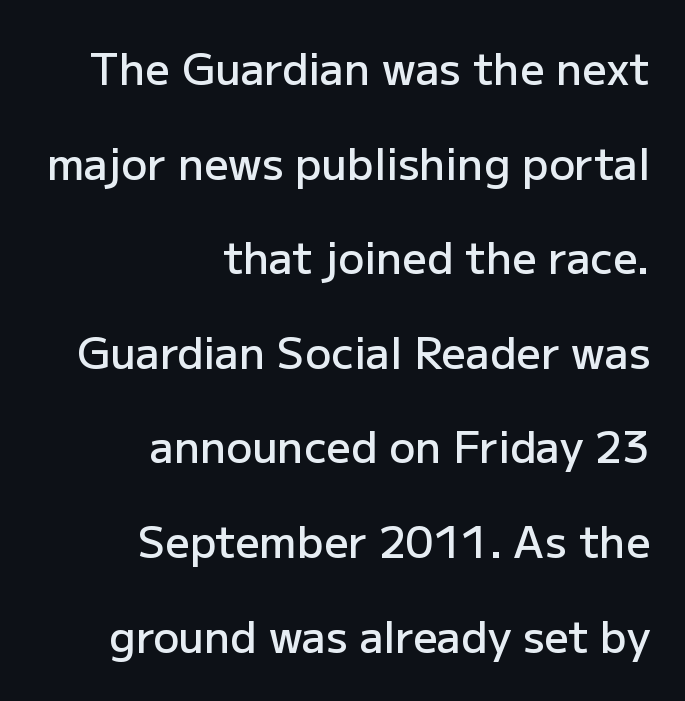
{"serif": "no", "italic": "no", "bold": "semi", "weight": "semibold", "width": "normal", "stroke_contrast": "low", "x_height": "medium", "monospaced": "no", "underline": "no", "align": "right", "line_spacing": "loose", "line_spacing_ratio": 2.2, "letter_spacing": "normal", "letter_spacing_em": 0.0, "glyph_px": 43}
